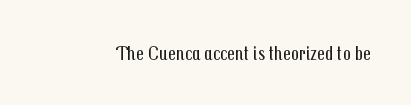
Posture: upright roman. Short note: letters normally spaced. The weight would be labelled regular, book, light, or lighter still. Lines of text with bare space underneath.
